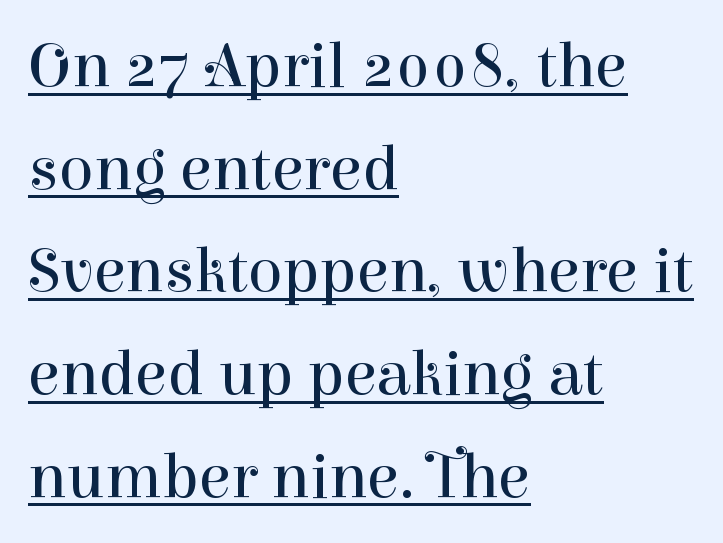
Q: Is the text bold? A: No.
Q: Is the text italic (slanted)? A: No, it is upright.
Q: Is the typeface a serif or a sans-serif typeface? A: Serif.
Q: Is the text underlined? A: Yes.
Q: How is the paragraph aligned? A: Left-aligned.
Q: Is the spacing between letters normal or unusually wide? A: Normal.
Q: Is the spacing between lines tight, normal or loose? A: Normal.
Q: Width (condensed, normal, or wide)? A: Normal.
Q: Stroke contrast? A: High.
Q: x-height? A: Medium.
Q: Monospaced? A: No.
